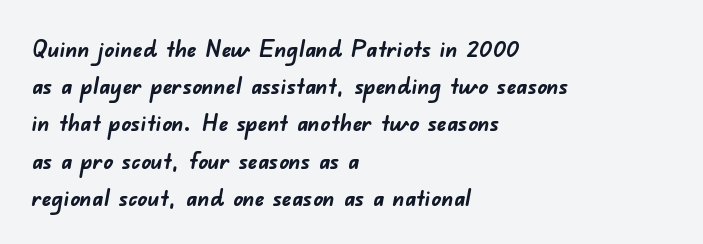
{"bold": "yes", "underline": "no", "align": "left", "line_spacing": "normal", "line_spacing_ratio": 1.55, "letter_spacing": "normal", "letter_spacing_em": 0.0, "glyph_px": 24}
